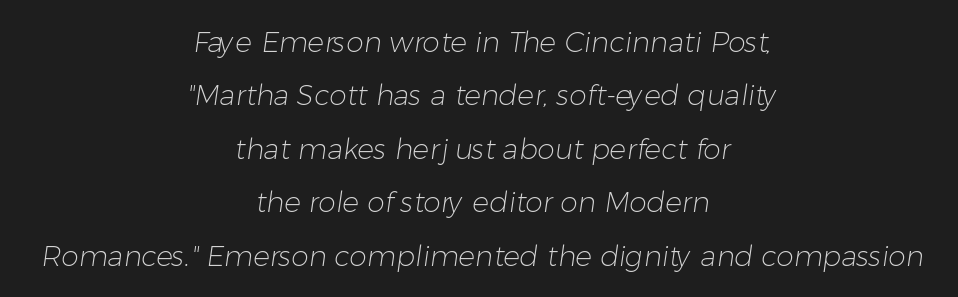
Q: Is the text bold? A: No.
Q: Is the typeface a serif or a sans-serif typeface? A: Sans-serif.
Q: Is the text underlined? A: No.
Q: How is the paragraph aligned? A: Centered.
Q: Is the spacing between letters normal or unusually wide? A: Normal.
Q: Is the spacing between lines tight, normal or loose? A: Loose.
Q: Width (condensed, normal, or wide)? A: Normal.
Q: Stroke contrast? A: Low.
Q: x-height? A: Medium.
Q: Monospaced? A: No.
